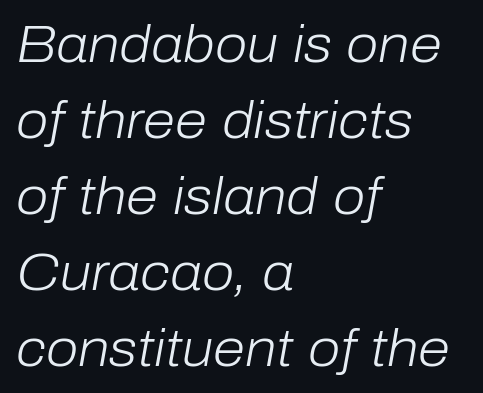
The image shows 52 px light type, italic (leaning right); set left-aligned, normal line spacing (1.46x), normal letter spacing, not underlined; low stroke contrast and a medium x-height.
